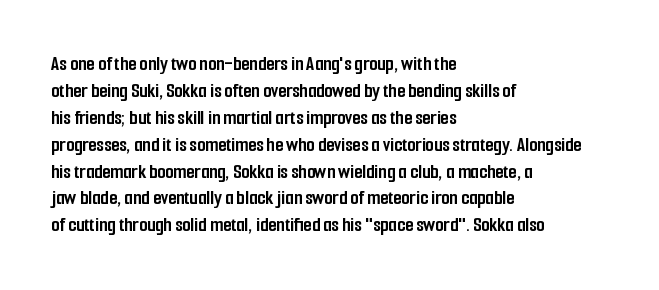
{"italic": "no", "bold": "yes", "underline": "no", "align": "left", "line_spacing": "normal", "line_spacing_ratio": 1.28, "letter_spacing": "normal", "letter_spacing_em": 0.0, "glyph_px": 21}
